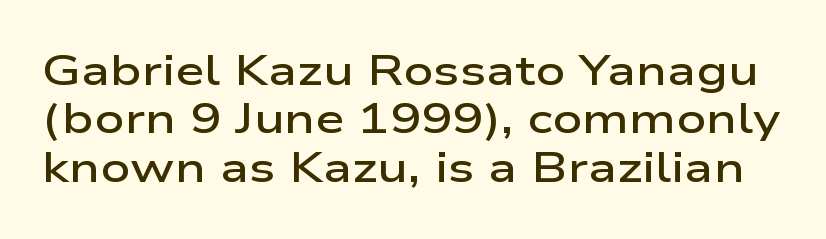
The image shows 42 px semibold, wide sans-serif type, upright; set tight line spacing (1.15x), normal letter spacing, not underlined; low stroke contrast and a medium x-height.
